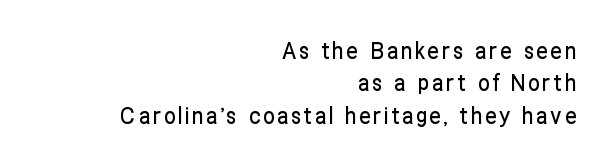
Leading: standard. Style check: upright. Horizontal alignment here is rightward, an uncommon choice for prose. The foot of each line stays bare and open.
